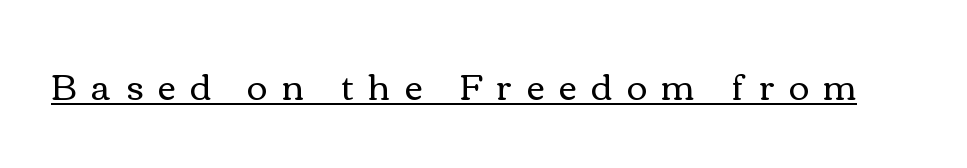
The image shows 35 px regular-weight, wide type, upright; set unusually wide letter spacing (+0.43 em), underlined; a medium x-height.
